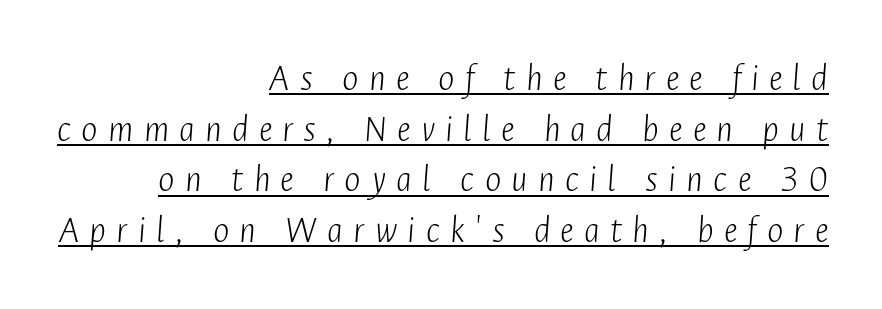
Q: Is the text bold? A: No.
Q: Is the text italic (slanted)? A: Yes, it leans right by about 4 degrees.
Q: Is the text underlined? A: Yes.
Q: How is the paragraph aligned? A: Right-aligned.
Q: Is the spacing between letters normal or unusually wide? A: Unusually wide.
Q: Is the spacing between lines tight, normal or loose? A: Normal.
Q: Width (condensed, normal, or wide)? A: Condensed.
Q: Stroke contrast? A: Low.
Q: x-height? A: Medium.
Q: Monospaced? A: No.
